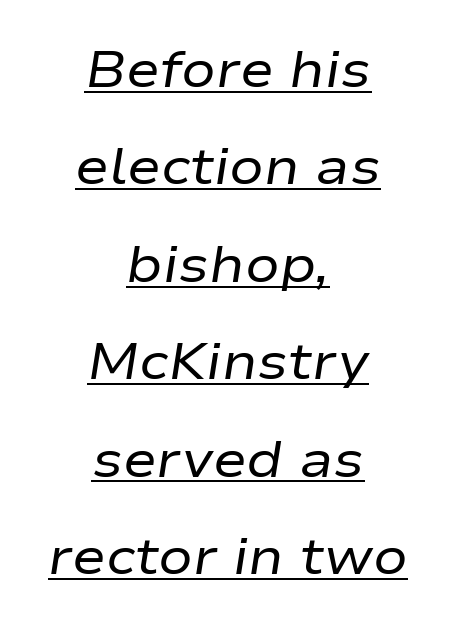
{"italic": "yes", "lean": "right", "slant_degrees": 9, "bold": "no", "weight": "regular", "width": "wide", "stroke_contrast": "low", "x_height": "medium", "monospaced": "no", "underline": "yes", "align": "center", "line_spacing": "loose", "line_spacing_ratio": 1.91, "letter_spacing": "normal", "letter_spacing_em": 0.0, "glyph_px": 51}
